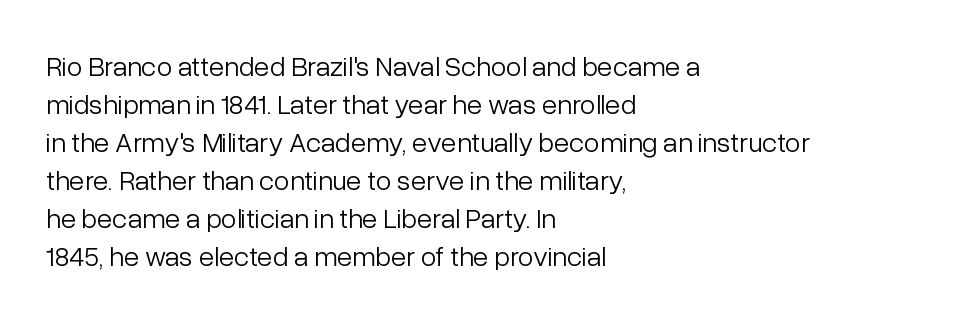
Q: Is the text bold? A: No.
Q: Is the text italic (slanted)? A: No, it is upright.
Q: Is the typeface a serif or a sans-serif typeface? A: Sans-serif.
Q: Is the text underlined? A: No.
Q: How is the paragraph aligned? A: Left-aligned.
Q: Is the spacing between letters normal or unusually wide? A: Normal.
Q: Is the spacing between lines tight, normal or loose? A: Normal.
Q: Width (condensed, normal, or wide)? A: Normal.
Q: Stroke contrast? A: Low.
Q: x-height? A: Medium.
Q: Monospaced? A: No.
